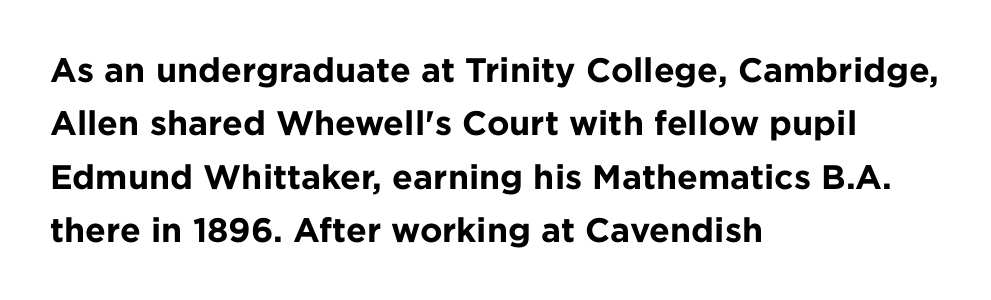
The image shows 34 px bold sans-serif type, upright; set left-aligned, normal line spacing (1.57x), normal letter spacing, not underlined; low stroke contrast and a medium x-height.
